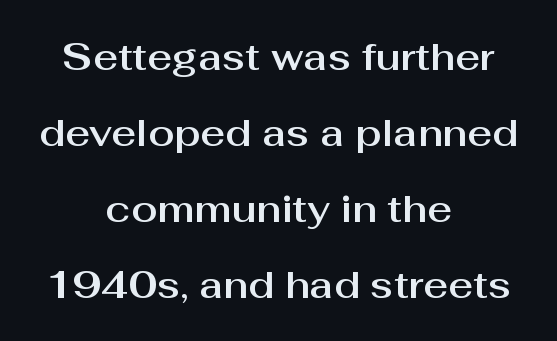
{"serif": "no", "italic": "no", "width": "normal", "stroke_contrast": "medium", "x_height": "medium", "monospaced": "no", "underline": "no", "align": "center", "line_spacing": "loose", "line_spacing_ratio": 2.0, "letter_spacing": "normal", "letter_spacing_em": 0.0, "glyph_px": 38}
